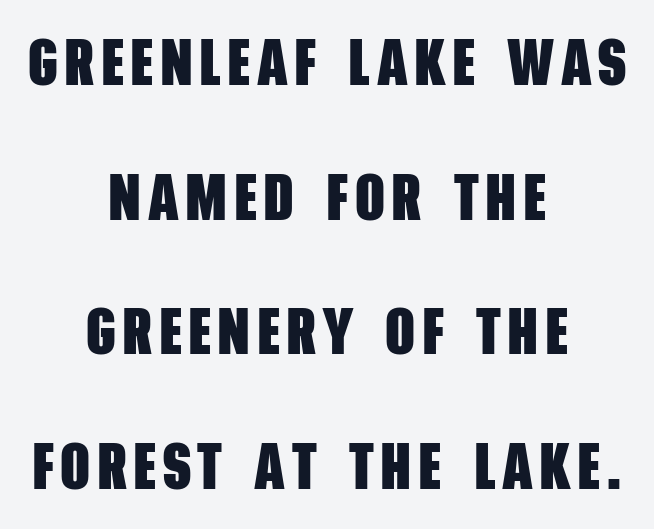
The passage shown is not underscored anywhere. The passage shown stacks its lines with a broad gap. Casual observation: everything's sitting right in the middle. Thick stems and heavy bowls — unmistakably bold. This is sans-serif lettering, the kind often seen on screens and signage. Varying glyph widths throughout — classic text-font behaviour.
